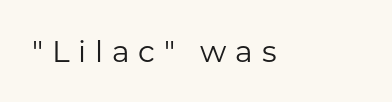
Q: Is the text bold? A: No.
Q: Is the text italic (slanted)? A: No, it is upright.
Q: Is the typeface a serif or a sans-serif typeface? A: Sans-serif.
Q: Is the text underlined? A: No.
Q: How is the paragraph aligned? A: Left-aligned.
Q: Is the spacing between letters normal or unusually wide? A: Unusually wide.
Q: Width (condensed, normal, or wide)? A: Normal.
Q: Stroke contrast? A: Low.
Q: x-height? A: Medium.
Q: Monospaced? A: No.
